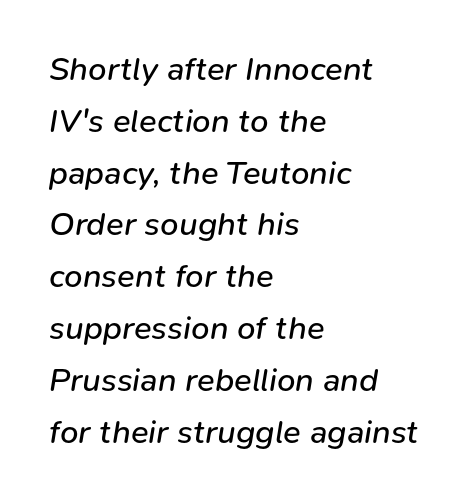
The image shows 33 px regular-weight type, italic (leaning right); set left-aligned, normal line spacing (1.57x), normal letter spacing, not underlined; low stroke contrast and a medium x-height.
